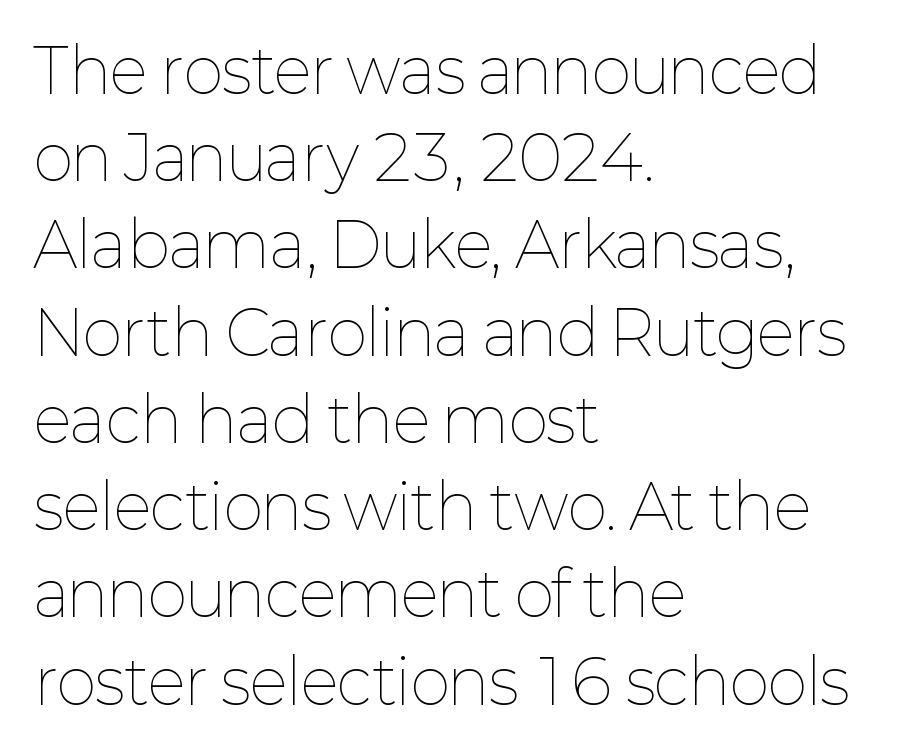
{"italic": "no", "bold": "no", "weight": "thin", "width": "normal", "stroke_contrast": "low", "x_height": "medium", "monospaced": "no", "underline": "no", "align": "left", "line_spacing": "normal", "line_spacing_ratio": 1.43, "letter_spacing": "normal", "letter_spacing_em": 0.0, "glyph_px": 61}
